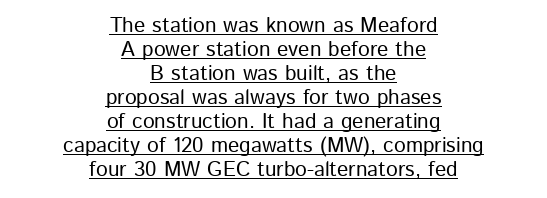
Glance below the letters and you will spot a drawn line. The designer dialed line spacing down below the default. A student would call this center alignment; a typographer would say set centered. Spacing between characters is what you'd get straight out of the box.
